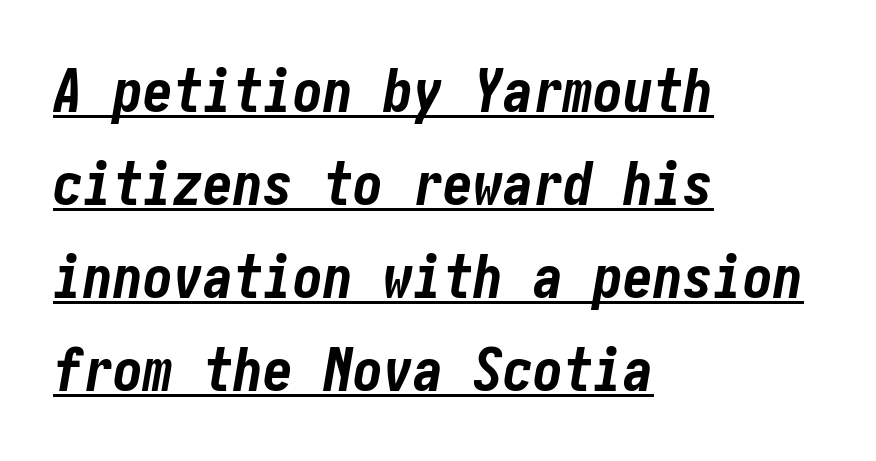
{"italic": "yes", "lean": "right", "slant_degrees": 10, "bold": "yes", "weight": "bold", "width": "condensed", "stroke_contrast": "low", "x_height": "medium", "underline": "yes", "align": "left", "line_spacing": "normal", "line_spacing_ratio": 1.55, "letter_spacing": "normal", "letter_spacing_em": 0.0, "glyph_px": 60}
